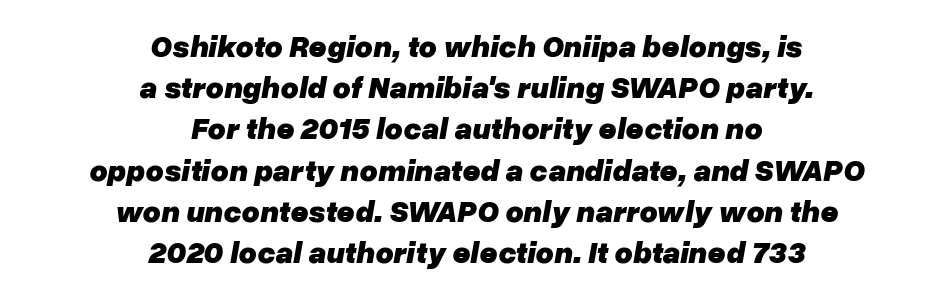
{"italic": "yes", "lean": "right", "slant_degrees": 10, "bold": "yes", "weight": "heavy", "width": "normal", "stroke_contrast": "low", "x_height": "medium", "monospaced": "no", "underline": "no", "align": "center", "line_spacing": "normal", "line_spacing_ratio": 1.33, "letter_spacing": "normal", "letter_spacing_em": 0.0, "glyph_px": 31}
